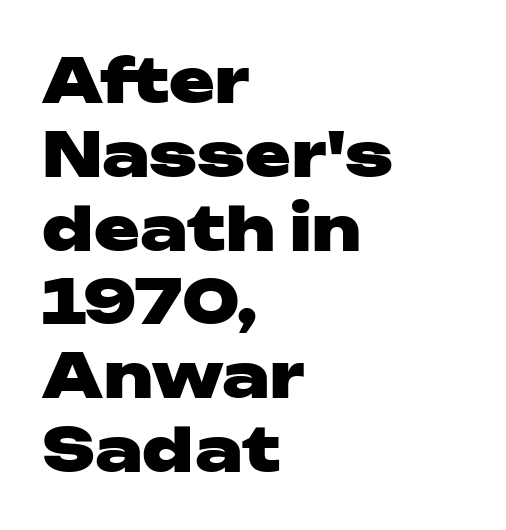
Look at the stroke-to-counter ratio: heavy, a bold. Short note: letters normally spaced. Typeset ragged right — the left edge is the straight one. Nope, no serifs anywhere on these letters. Descender tails drop into unmarked territory.
